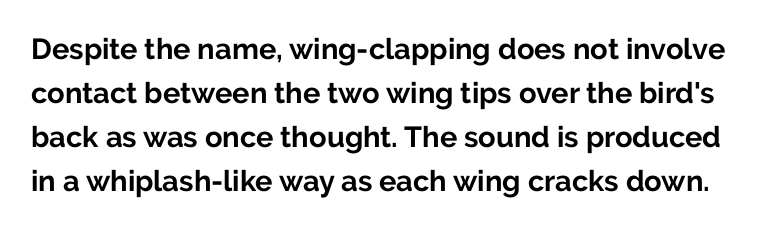
Q: Is the text bold? A: Yes.
Q: Is the text italic (slanted)? A: No, it is upright.
Q: Is the typeface a serif or a sans-serif typeface? A: Sans-serif.
Q: Is the text underlined? A: No.
Q: Is the spacing between letters normal or unusually wide? A: Normal.
Q: Is the spacing between lines tight, normal or loose? A: Normal.
Q: Width (condensed, normal, or wide)? A: Normal.
Q: Stroke contrast? A: Low.
Q: x-height? A: Medium.
Q: Monospaced? A: No.
